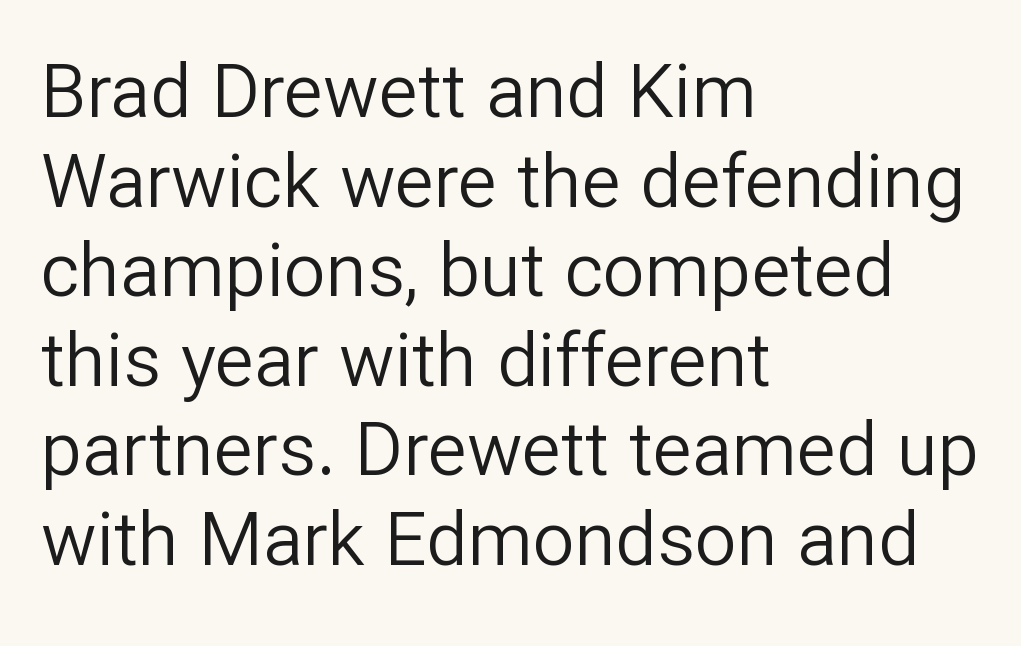
The image shows 74 px regular-weight sans-serif type, upright; set left-aligned, line spacing 1.21x, normal letter spacing, not underlined; low stroke contrast and a medium x-height.
